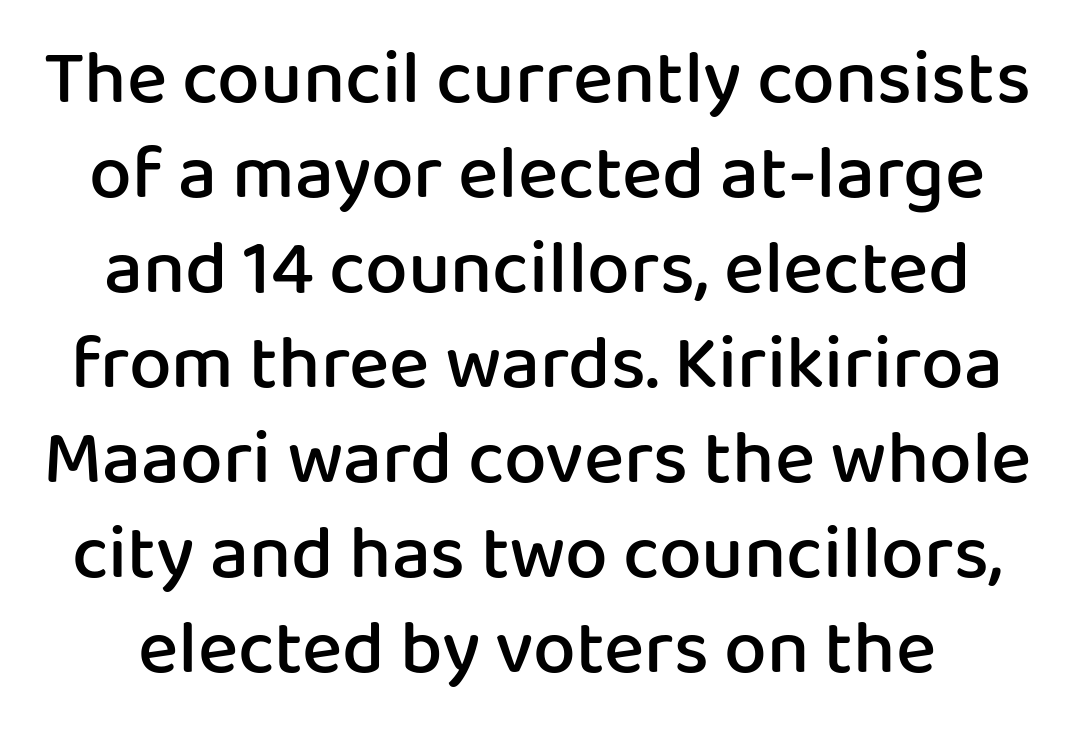
The rag falls on both sides of this text block equally. The glyphs are unaccompanied by any horizontal stroke below them. Compared with an ordinary text face, these strokes are moderately heavier — a semibold. The designer went with a sans here, leaving each stem footless. Spacing verdict: proportional, widths tailored to each character.
